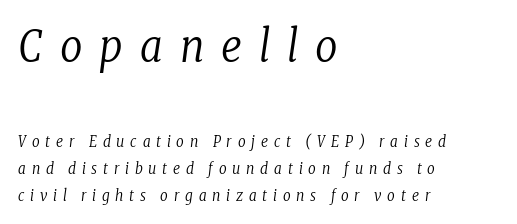
These lines are rendered in a variable-pitch font. You can tell it's italic because the verticals aren't actually vertical. Observe the serifs anchoring each vertical stroke in this sample. Short and long lines alike share a common starting point at left. A light-to-regular cut is what we see here.
